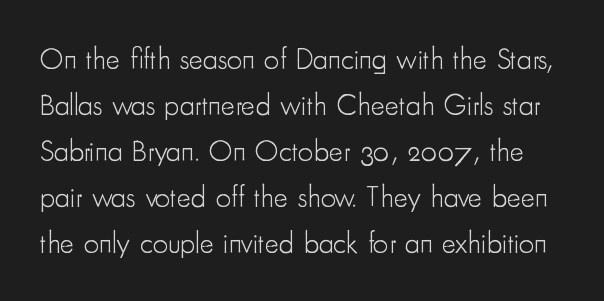
Nope, not italic — everything's standing straight. The passage shown stacks its lines at a standard gap. The characters display no serif detailing; their extremities are plain. Caption: face not bold, strokes unweighted. Here the designer chose a conventional face with non-uniform glyph widths. Spacing between characters is what you'd get straight out of the box.
